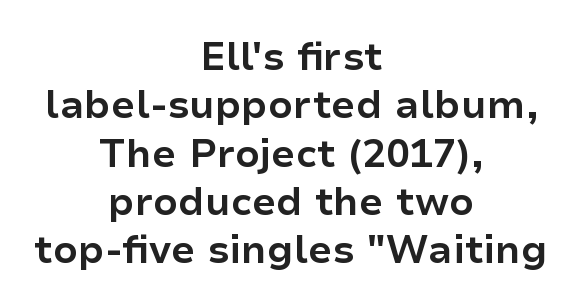
{"serif": "no", "italic": "no", "bold": "yes", "weight": "bold", "width": "normal", "stroke_contrast": "low", "x_height": "medium", "monospaced": "no", "underline": "no", "align": "center", "line_spacing_ratio": 1.24, "letter_spacing": "normal", "letter_spacing_em": 0.0, "glyph_px": 39}
